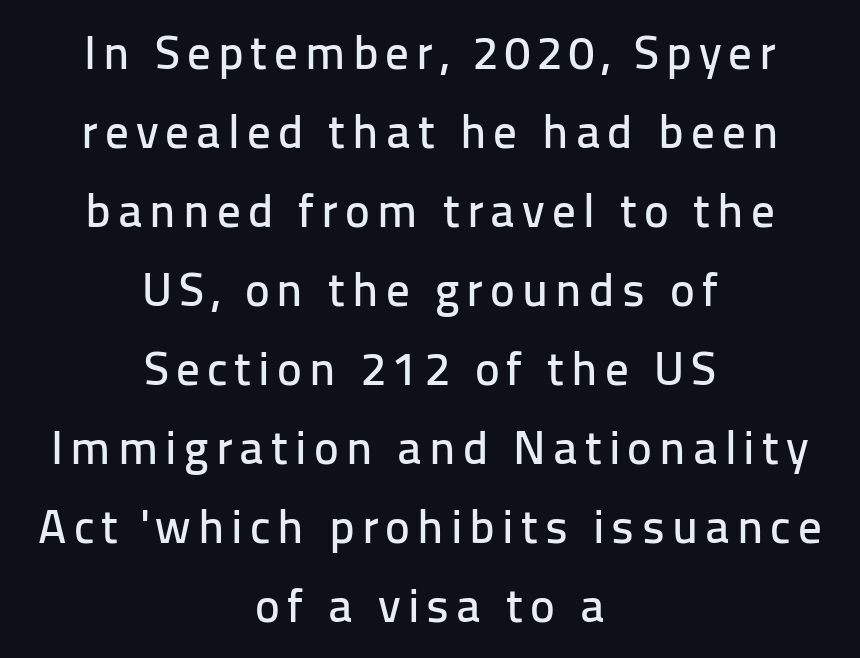
The image shows 47 px sans-serif type, upright; set centered, normal line spacing (1.68x), not underlined; low stroke contrast and a medium x-height.
